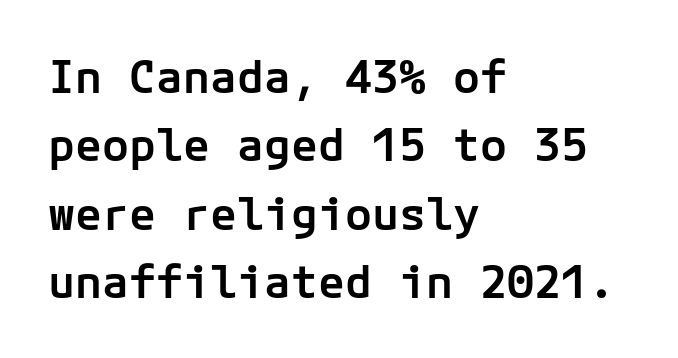
{"serif": "no", "italic": "no", "bold": "semi", "weight": "semibold", "width": "normal", "stroke_contrast": "low", "x_height": "medium", "underline": "no", "align": "left", "line_spacing": "normal", "line_spacing_ratio": 1.52, "letter_spacing": "normal", "letter_spacing_em": 0.0, "glyph_px": 45}
